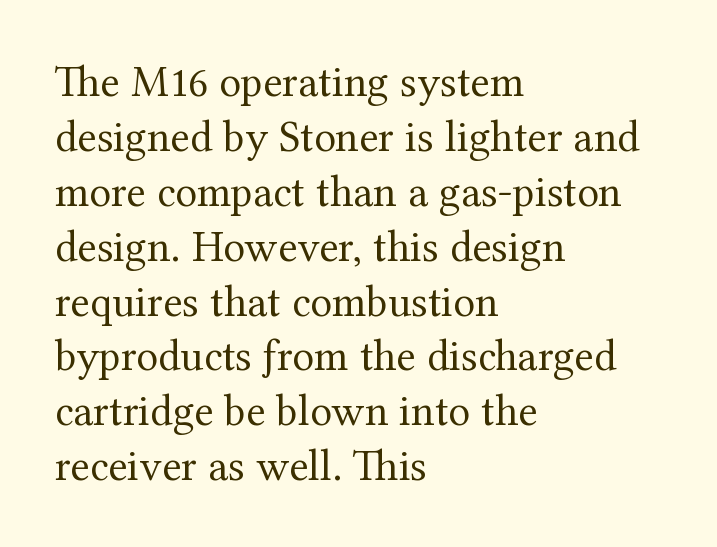
Q: Is the text bold? A: No.
Q: Is the text italic (slanted)? A: No, it is upright.
Q: Is the typeface a serif or a sans-serif typeface? A: Serif.
Q: Is the text underlined? A: No.
Q: How is the paragraph aligned? A: Left-aligned.
Q: Is the spacing between letters normal or unusually wide? A: Normal.
Q: Width (condensed, normal, or wide)? A: Normal.
Q: Stroke contrast? A: Medium.
Q: x-height? A: Medium.
Q: Monospaced? A: No.
